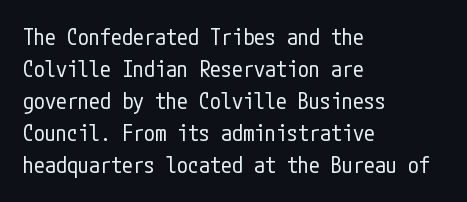
This sample uses an upright cut, with every glyph sitting square on the baseline. Check the space under the baseline: it is left empty. These lines are set flush left with a ragged right edge. Weight: not bold — regular or lighter.
